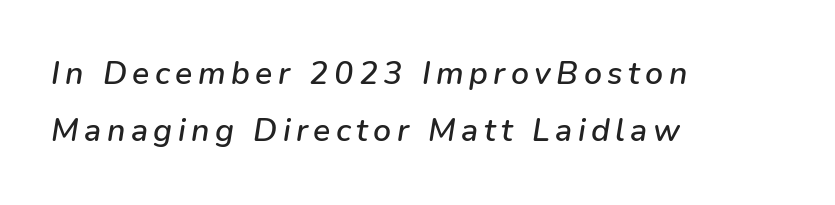
Q: Is the text italic (slanted)? A: Yes, it leans right by about 9 degrees.
Q: Is the text underlined? A: No.
Q: How is the paragraph aligned? A: Left-aligned.
Q: Width (condensed, normal, or wide)? A: Normal.
Q: Stroke contrast? A: Low.
Q: x-height? A: Medium.
Q: Monospaced? A: No.
